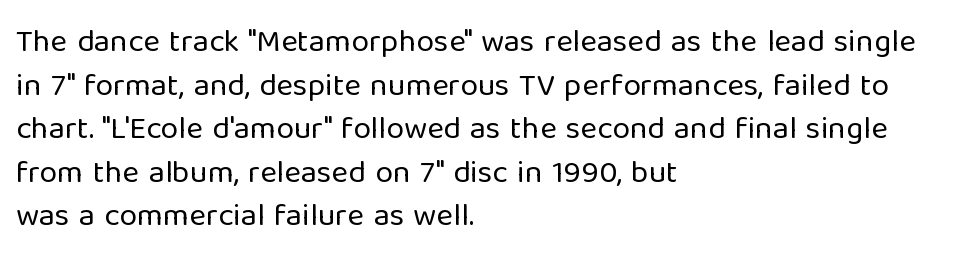
{"serif": "no", "italic": "no", "bold": "no", "weight": "regular", "width": "normal", "stroke_contrast": "low", "x_height": "medium", "monospaced": "no", "underline": "no", "align": "left", "line_spacing": "normal", "line_spacing_ratio": 1.36, "letter_spacing": "normal", "letter_spacing_em": 0.0, "glyph_px": 32}
